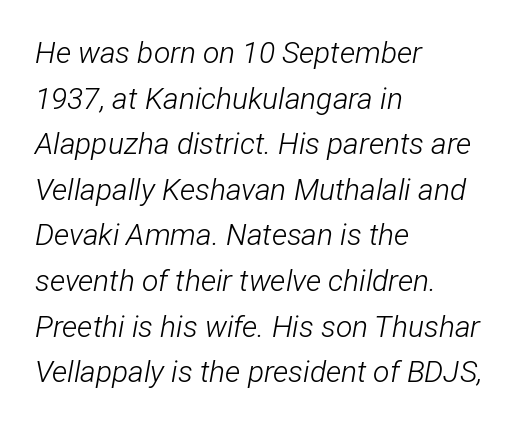
{"italic": "yes", "lean": "right", "slant_degrees": 12, "bold": "no", "weight": "light", "width": "condensed", "stroke_contrast": "low", "x_height": "medium", "monospaced": "no", "underline": "no", "align": "left", "line_spacing": "normal", "line_spacing_ratio": 1.52, "letter_spacing": "normal", "letter_spacing_em": 0.0, "glyph_px": 30}
